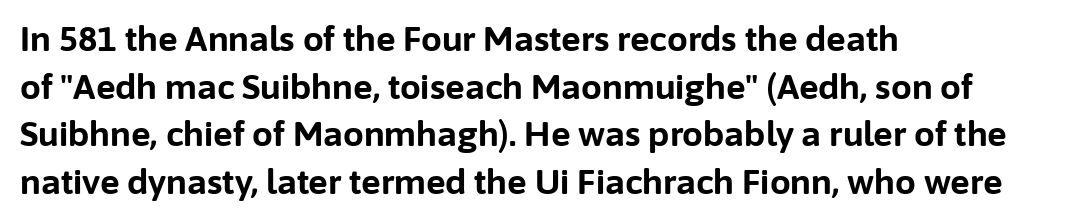
The image shows 33 px bold sans-serif type, upright; set left-aligned, normal line spacing (1.44x), normal letter spacing, not underlined; low stroke contrast and a medium x-height.
